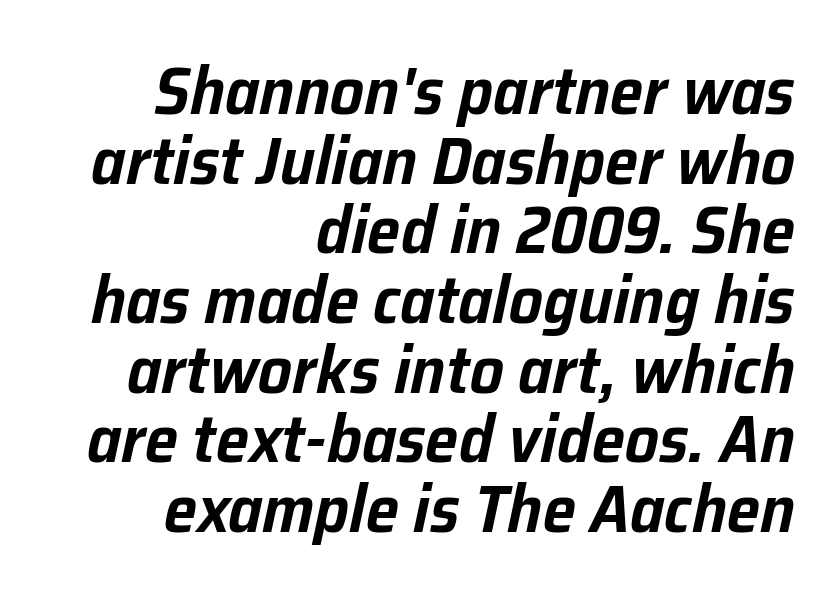
The image shows 67 px text type, italic (leaning right); set right-aligned, tight line spacing (1.04x), normal letter spacing, not underlined; low stroke contrast and a medium x-height.
